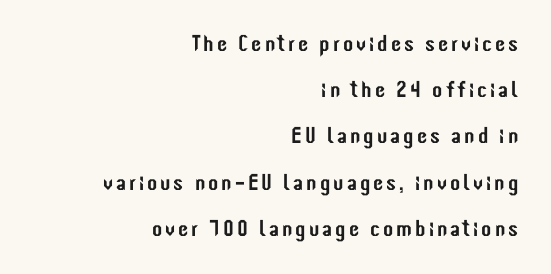
In CSS terms this would be text-align: right. Does the lettering tilt? It doesn't — this is upright. Underlining? Definitely not there. Regarding leading, the lines here are spaced well apart.
